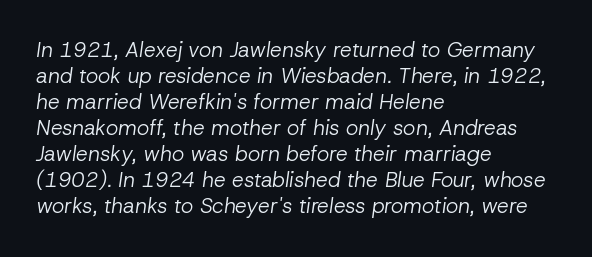
{"italic": "yes", "lean": "right", "slant_degrees": 8, "bold": "no", "underline": "no", "align": "left", "line_spacing_ratio": 1.24, "letter_spacing": "normal", "letter_spacing_em": 0.0, "glyph_px": 21}
